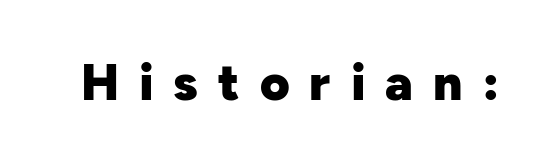
{"serif": "no", "italic": "no", "bold": "yes", "weight": "heavy", "width": "normal", "stroke_contrast": "low", "x_height": "medium", "monospaced": "no", "underline": "no", "letter_spacing": "wide", "letter_spacing_em": 0.39, "glyph_px": 51}
